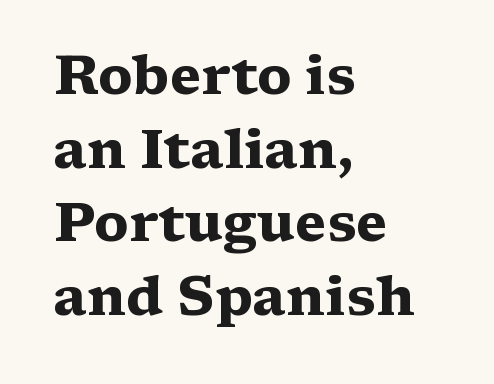
Q: Is the text bold? A: Yes.
Q: Is the text italic (slanted)? A: No, it is upright.
Q: Is the typeface a serif or a sans-serif typeface? A: Serif.
Q: Is the text underlined? A: No.
Q: How is the paragraph aligned? A: Left-aligned.
Q: Is the spacing between letters normal or unusually wide? A: Normal.
Q: Is the spacing between lines tight, normal or loose? A: Normal.
Q: Width (condensed, normal, or wide)? A: Wide.
Q: Stroke contrast? A: Medium.
Q: x-height? A: Medium.
Q: Monospaced? A: No.
